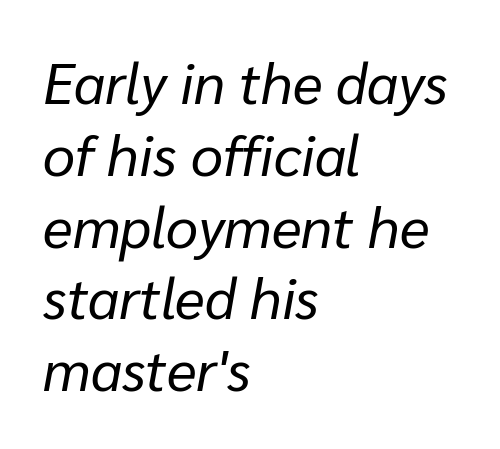
Between one letter and the next there's only the usual sliver of space. A typesetter would call this proportional, since set widths differ per character. Italic: yes, the glyphs are oblique. Vertical spacing — default. Has an underline been added? It has not.
